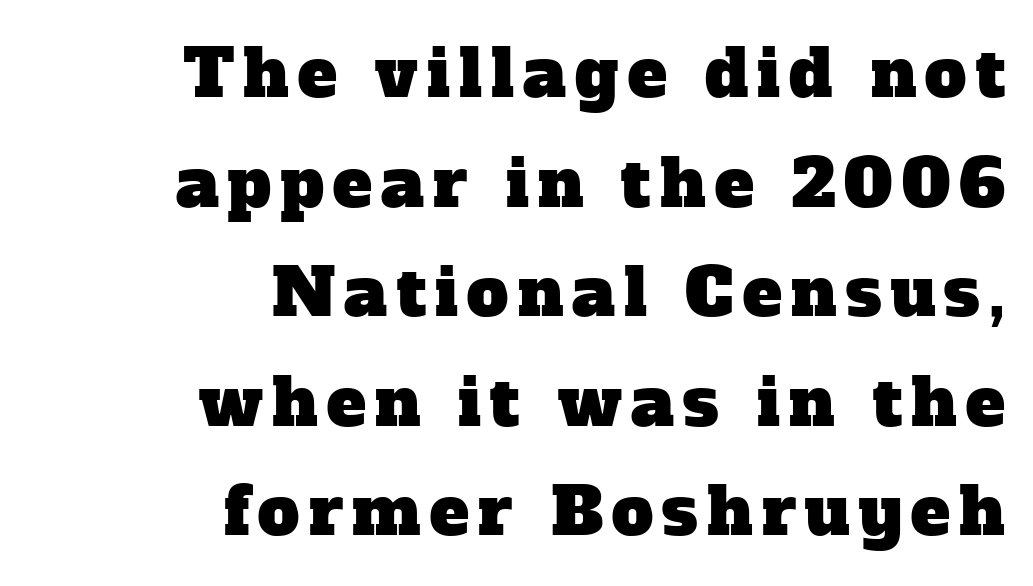
Q: Is the typeface a serif or a sans-serif typeface? A: Serif.
Q: Is the text underlined? A: No.
Q: How is the paragraph aligned? A: Right-aligned.
Q: Is the spacing between lines tight, normal or loose? A: Normal.
Q: Width (condensed, normal, or wide)? A: Normal.
Q: Stroke contrast? A: Low.
Q: x-height? A: Medium.
Q: Monospaced? A: No.
